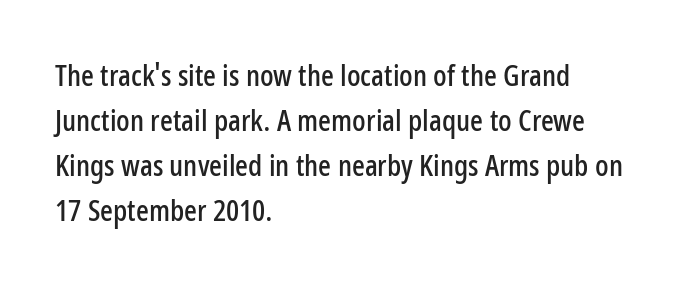
The typesetter chose a ragged-right arrangement here. What kind of face is this? One without serifs — a sans. The type sits square on the baseline with zero lean. Quick note: underline off.
